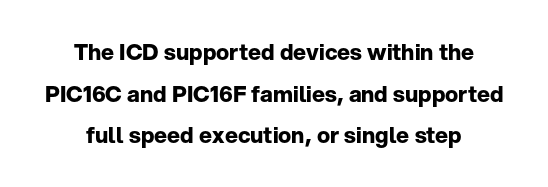
The image shows 22 px bold type, upright; set centered, line spacing 1.89x, normal letter spacing, not underlined.
